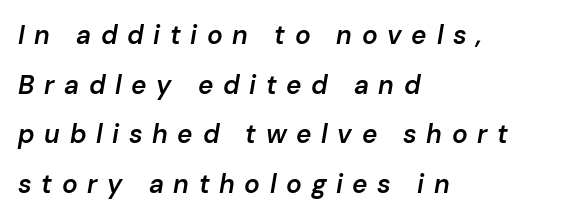
The image shows 26 px text type, italic (leaning right); set left-aligned, loose line spacing (1.91x), unusually wide letter spacing (+0.37 em), not underlined.
